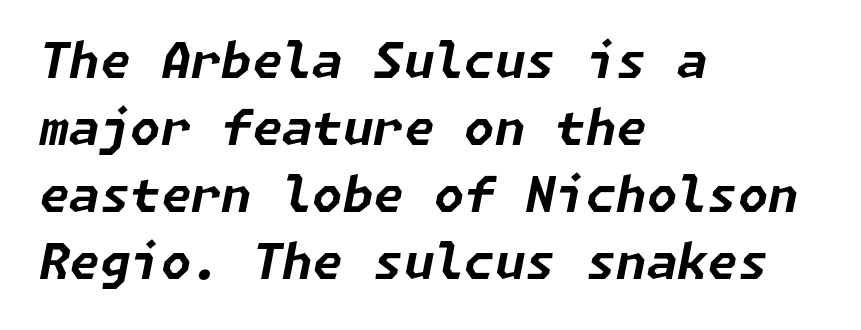
You'd pick this weight for a headline — it's a proper bold. This is oblique type, the kind used for emphasis or titles. Does the copy run flush right? No — it runs flush left. Vertical spacing — default. A bare baseline throughout the passage.
